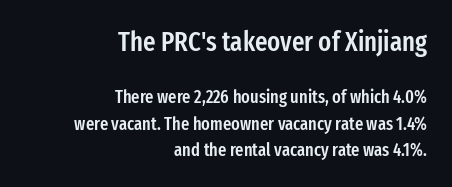
{"italic": "no", "bold": "semi", "underline": "no", "align": "right", "line_spacing": "normal", "line_spacing_ratio": 1.47, "letter_spacing": "normal", "letter_spacing_em": 0.0, "larger_block": "first", "size_ratio": 1.5, "glyph_px": 27}
